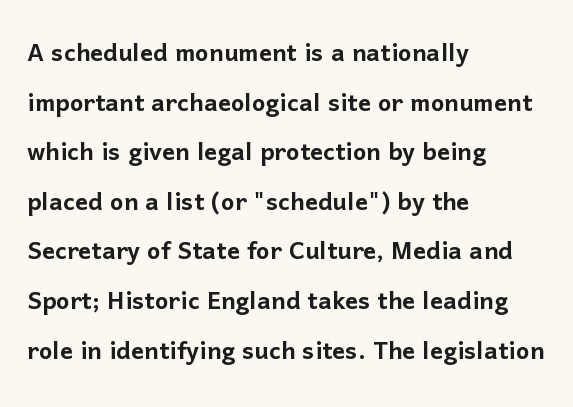
Q: Is the text italic (slanted)? A: No, it is upright.
Q: Is the typeface a serif or a sans-serif typeface? A: Sans-serif.
Q: Is the text underlined? A: No.
Q: How is the paragraph aligned? A: Left-aligned.
Q: Is the spacing between letters normal or unusually wide? A: Normal.
Q: Is the spacing between lines tight, normal or loose? A: Normal.
Q: Width (condensed, normal, or wide)? A: Normal.
Q: Stroke contrast? A: Low.
Q: x-height? A: Medium.
Q: Monospaced? A: No.
